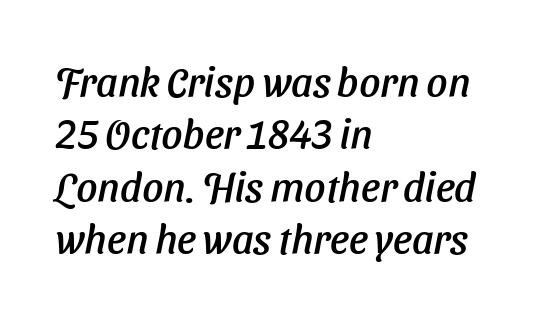
Q: Is the typeface a serif or a sans-serif typeface? A: Serif.
Q: Is the text underlined? A: No.
Q: How is the paragraph aligned? A: Left-aligned.
Q: Is the spacing between letters normal or unusually wide? A: Normal.
Q: Is the spacing between lines tight, normal or loose? A: Normal.
Q: Width (condensed, normal, or wide)? A: Normal.
Q: Stroke contrast? A: Low.
Q: x-height? A: Medium.
Q: Monospaced? A: No.
